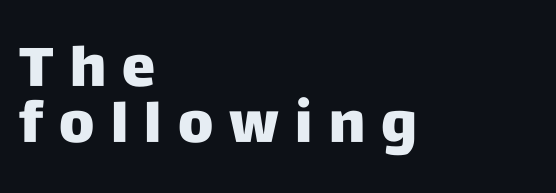
Short and long lines alike share a common starting point at left. Think of a printed novel: that variable character pitch is what you see here. Serif or sans? Sans — the stroke terminals are bare. Typesetter's note: full bold, strokes at maximum text heaviness. This is the regular roman posture of the typeface. Plain, unruled lines of type.
